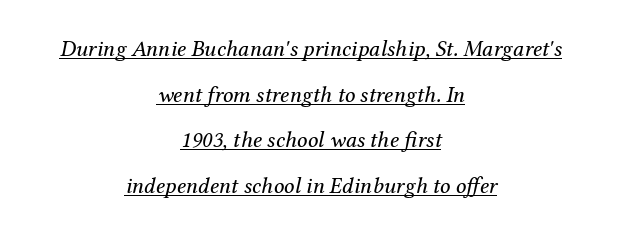
The passage shown has conventional tracking throughout. A typesetter would mark this as italic. Reading down the column, the eye jumps a long way to each next line. The paragraph has two soft edges and a firm central axis. Each line of the rendering has a horizontal stroke beneath the glyphs. The font is comparable to plain body text, perhaps lighter.
